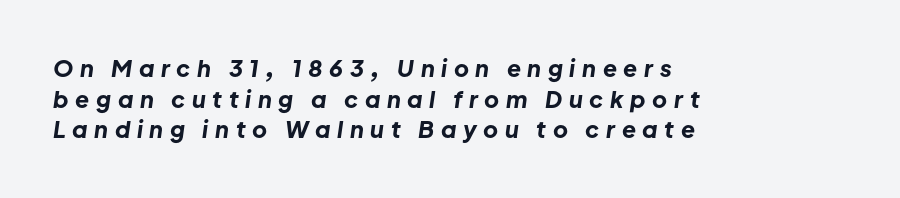
{"italic": "yes", "lean": "right", "slant_degrees": 8, "bold": "yes", "underline": "no", "align": "left", "line_spacing": "normal", "line_spacing_ratio": 1.33, "letter_spacing": "wide", "letter_spacing_em": 0.29, "glyph_px": 23}
